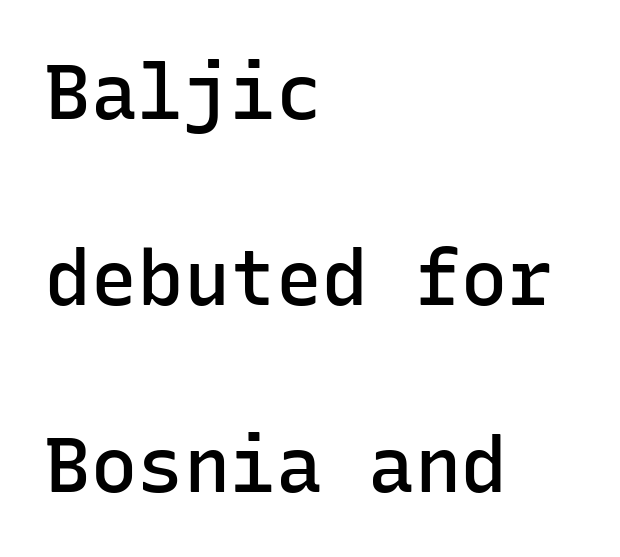
The image shows 77 px semibold sans-serif type, upright, monospaced; set left-aligned, loose line spacing (2.42x), normal letter spacing, not underlined; low stroke contrast and a medium x-height.
